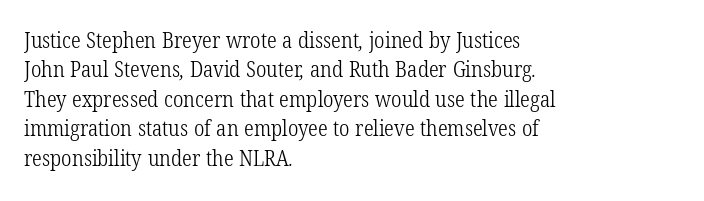
The image shows 22 px text type; set left-aligned, normal line spacing (1.34x), normal letter spacing, not underlined.
